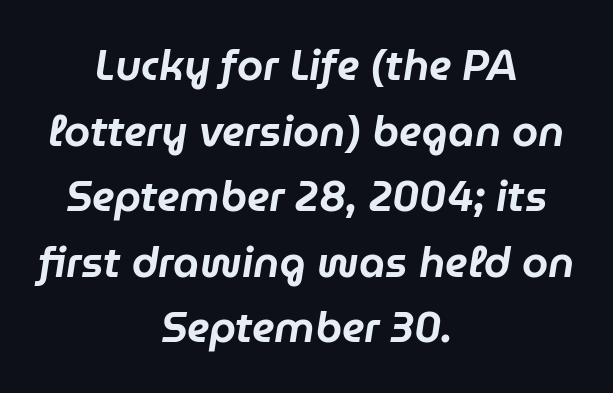
Characters are canted at an angle relative to the baseline's perpendicular. Spacing between characters is what you'd get straight out of the box. The paragraph has two soft edges and a firm central axis. Evenly set lines give the paragraph a standard silhouette. Check under the words: just untouched page. This sample has the flowing, uneven cadence of proportional lettering.
